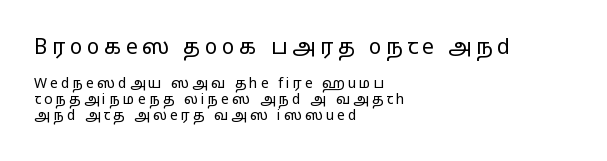
Q: Is the text bold? A: No.
Q: Is the text italic (slanted)? A: No, it is upright.
Q: Is the text underlined? A: No.
Q: How is the paragraph aligned? A: Left-aligned.
Q: Is the spacing between letters normal or unusually wide? A: Unusually wide.
Q: Is the spacing between lines tight, normal or loose? A: Tight.
Q: Which block of text is set in a larger size, the first (top) or the second (bottom)? A: The first (top) one.
